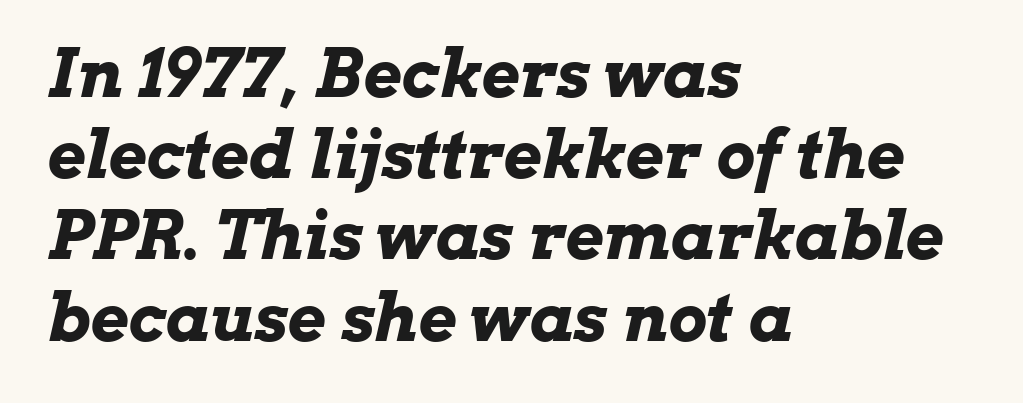
Weight check: bold — yes, fully. Check the space under the baseline: it is left empty. The face used here is rendered with its standard letterfit. The font's italic variant was chosen for this text.
